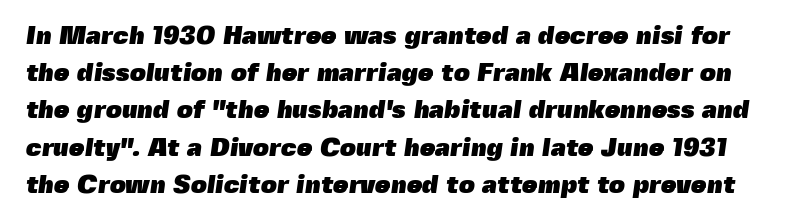
{"bold": "yes", "underline": "no", "line_spacing": "normal", "line_spacing_ratio": 1.49, "letter_spacing": "normal", "letter_spacing_em": 0.0, "glyph_px": 25}
